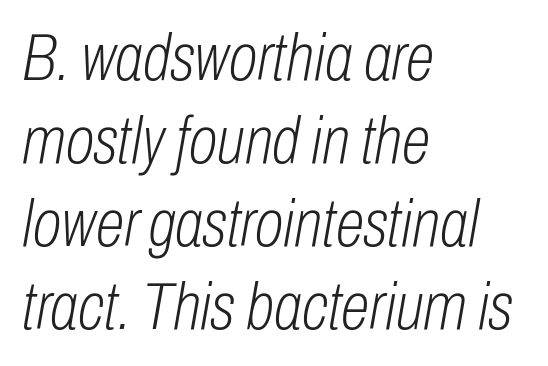
The image shows 66 px light, condensed type, italic (leaning right); set left-aligned, normal line spacing (1.26x), normal letter spacing, not underlined; low stroke contrast and a medium x-height.
